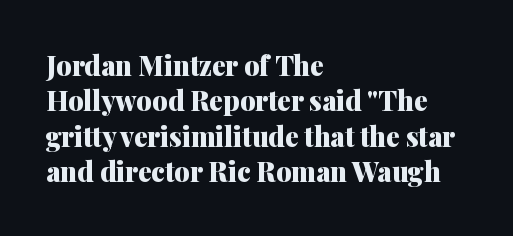
The image shows 27 px bold type, upright; set left-aligned, normal line spacing (1.31x), normal letter spacing, not underlined.
